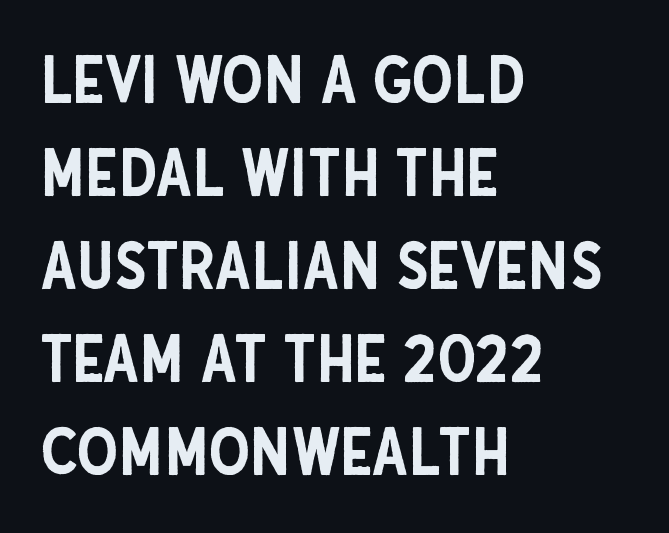
{"serif": "no", "italic": "no", "width": "condensed", "stroke_contrast": "low", "x_height": "large", "monospaced": "no", "underline": "no", "align": "left", "line_spacing": "normal", "line_spacing_ratio": 1.41, "letter_spacing": "normal", "letter_spacing_em": 0.0, "glyph_px": 66}
